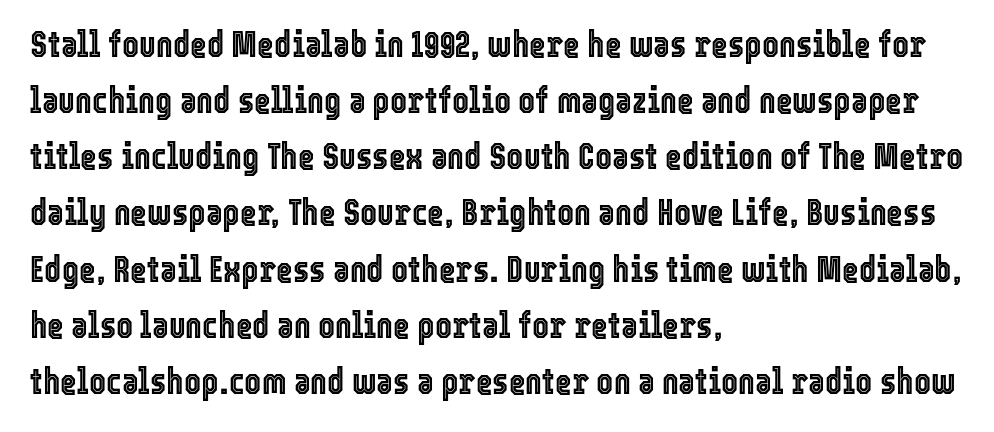
The image shows 36 px condensed type, upright; set left-aligned, normal line spacing (1.56x), normal letter spacing, not underlined; a medium x-height.
